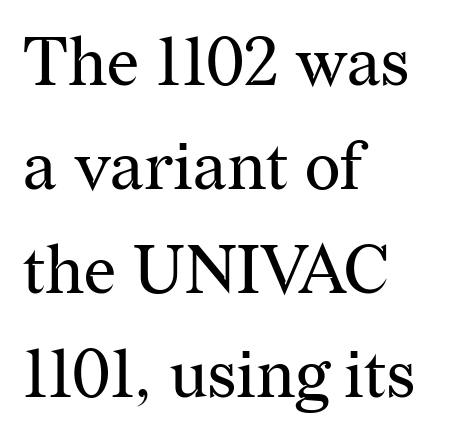
{"serif": "yes", "italic": "no", "bold": "no", "weight": "regular", "width": "normal", "stroke_contrast": "medium", "x_height": "medium", "monospaced": "no", "underline": "no", "align": "left", "line_spacing": "normal", "line_spacing_ratio": 1.53, "letter_spacing": "normal", "letter_spacing_em": 0.0, "glyph_px": 68}
